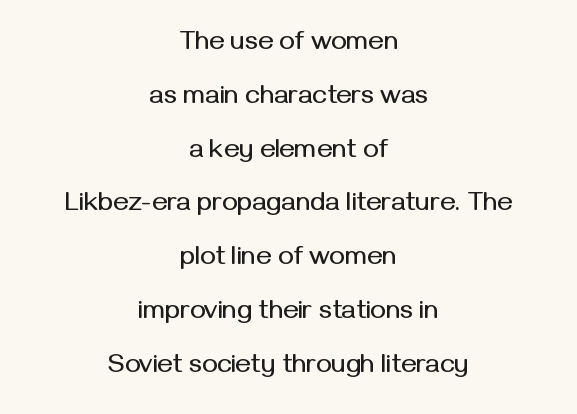
{"italic": "no", "underline": "no", "align": "center", "line_spacing": "loose", "line_spacing_ratio": 2.07, "letter_spacing": "normal", "letter_spacing_em": 0.0, "glyph_px": 26}
